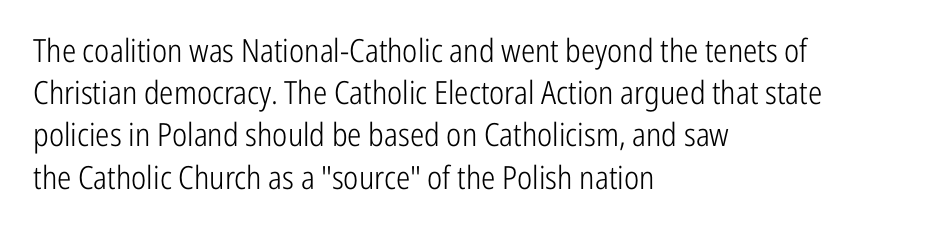
The image shows 32 px light, condensed sans-serif type, upright; set left-aligned, normal line spacing (1.32x), normal letter spacing, not underlined; low stroke contrast and a medium x-height.
